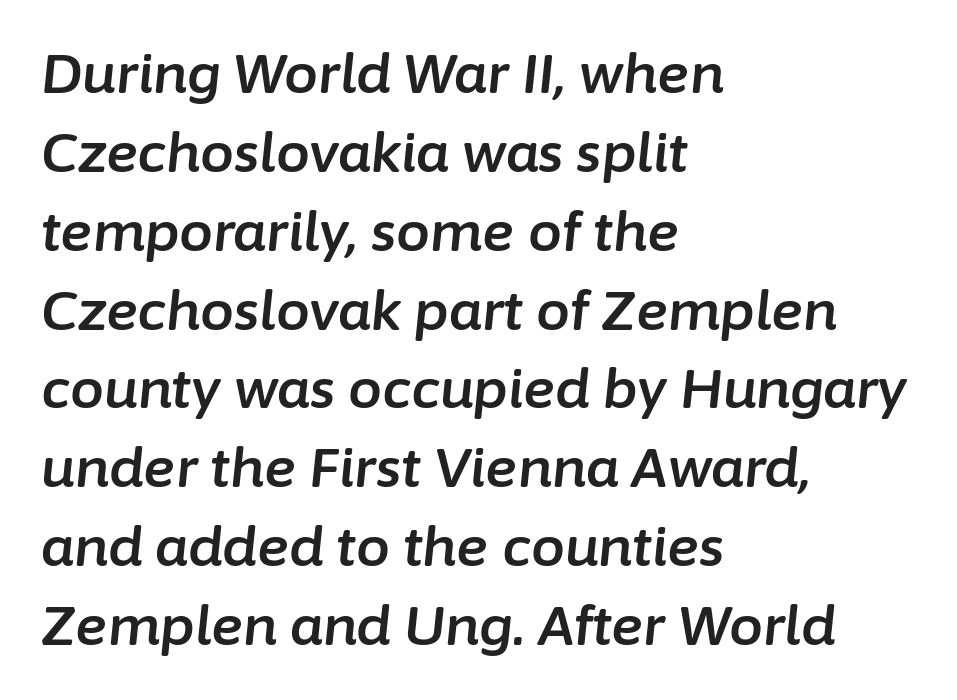
The image shows 54 px text type, italic (leaning right); set left-aligned, normal line spacing (1.46x), normal letter spacing, not underlined; low stroke contrast and a medium x-height.
